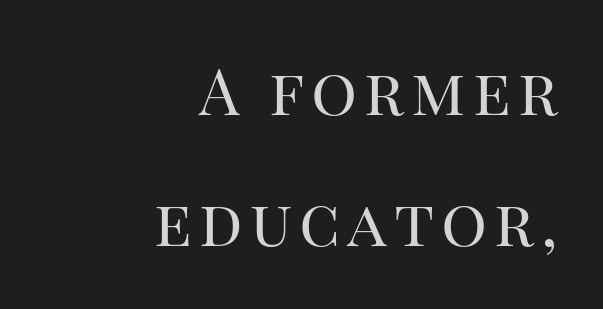
The image shows 64 px regular-weight serif type, upright; set right-aligned, loose line spacing (2.05x), not underlined; high stroke contrast and a large x-height.
